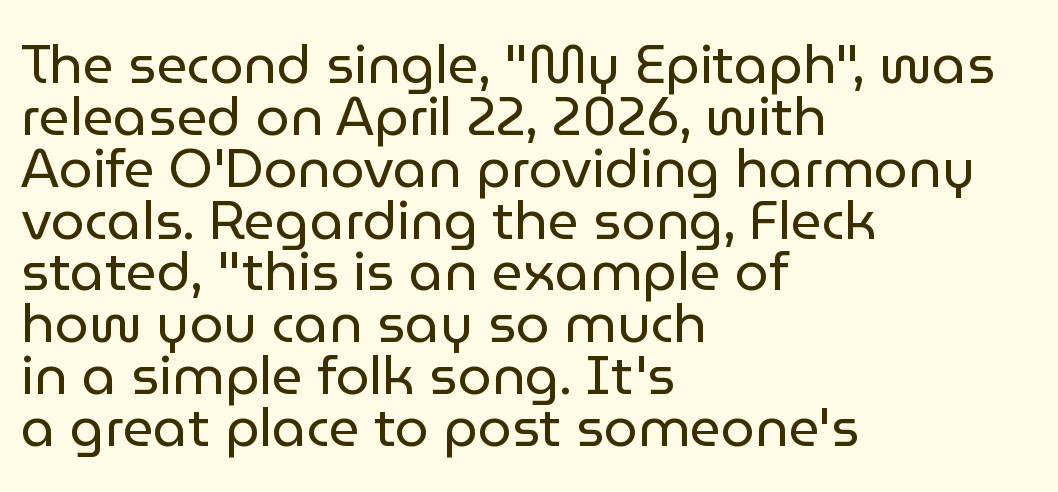
The image shows 54 px regular-weight sans-serif type, upright; set left-aligned, tight line spacing (0.96x), normal letter spacing, not underlined; low stroke contrast and a medium x-height.
